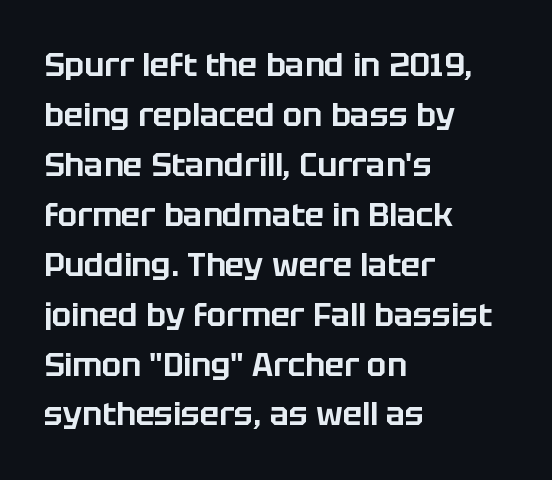
The image shows 32 px sans-serif type, upright; set left-aligned, normal line spacing (1.56x), normal letter spacing, not underlined; low stroke contrast and a large x-height.
